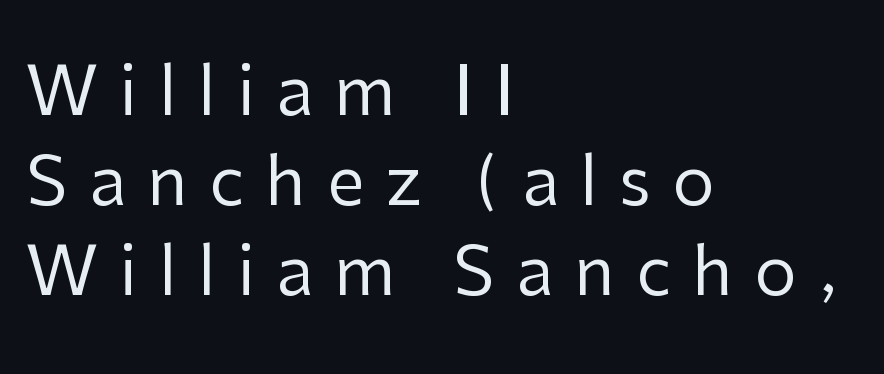
Compared with a centered layout, this one pins lines to the left instead. The face used here is proportionally spaced, like ordinary book or web type. The typesetting does not lean heavy: it is not bold. Words float on clear page, feet unadorned. The tracking reads as deliberately expanded to a designer's eye. No italicization has been applied; the sample stays upright.
